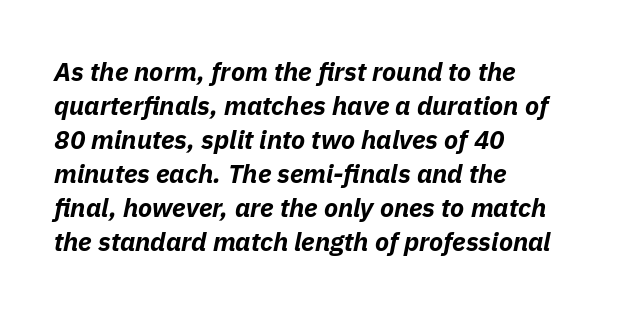
The image shows 26 px bold type, italic (leaning right); set left-aligned, normal line spacing (1.31x), normal letter spacing, not underlined.
